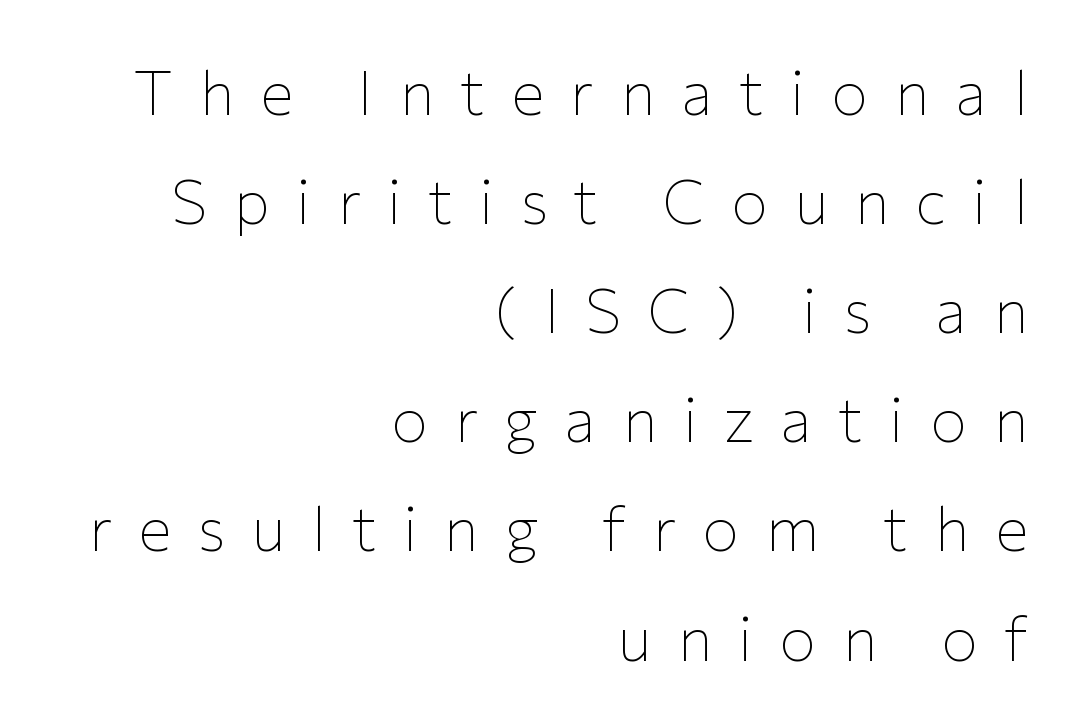
{"serif": "no", "italic": "no", "bold": "no", "weight": "thin", "width": "normal", "stroke_contrast": "low", "x_height": "medium", "monospaced": "no", "underline": "no", "align": "right", "line_spacing_ratio": 1.76, "letter_spacing": "wide", "letter_spacing_em": 0.42, "glyph_px": 62}
